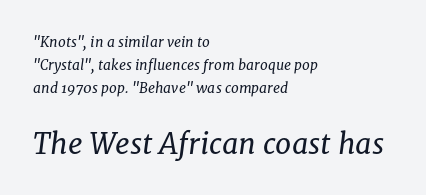
The image shows 29 px regular-weight serif type, italic (leaning right); set left-aligned, normal line spacing (1.63x), normal letter spacing, not underlined; the second (bottom) block is 2.07x larger; low stroke contrast and a medium x-height.
